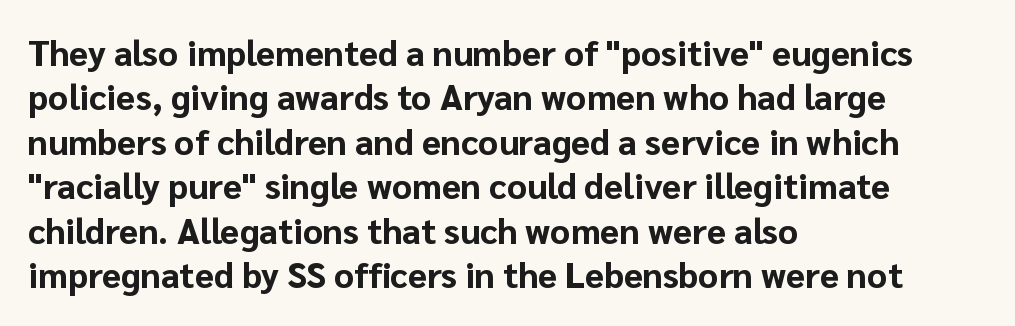
The letters advance in unequal steps, a hallmark of proportional type. Honestly, there is no underline to notice here at all. Does the type have serifs? No, each stem ends abruptly. This block has exactly the height ordinary leading produces. You'd pick this weight for a headline — it's a proper bold.
